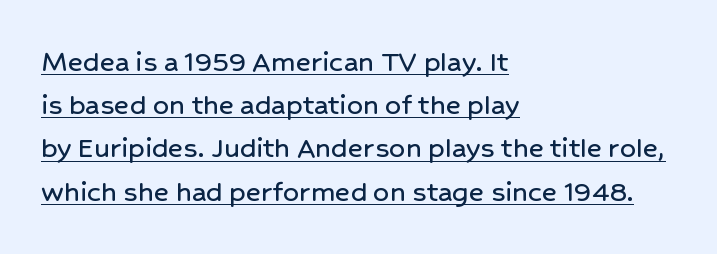
Q: Is the text italic (slanted)? A: No, it is upright.
Q: Is the typeface a serif or a sans-serif typeface? A: Sans-serif.
Q: Is the text underlined? A: Yes.
Q: How is the paragraph aligned? A: Left-aligned.
Q: Is the spacing between letters normal or unusually wide? A: Normal.
Q: Is the spacing between lines tight, normal or loose? A: Normal.
Q: Width (condensed, normal, or wide)? A: Normal.
Q: Stroke contrast? A: Low.
Q: x-height? A: Medium.
Q: Monospaced? A: No.
